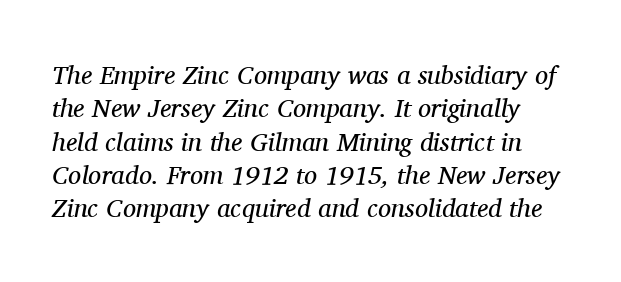
The image shows 26 px text type, italic (leaning right); set normal line spacing (1.28x), normal letter spacing, not underlined.
